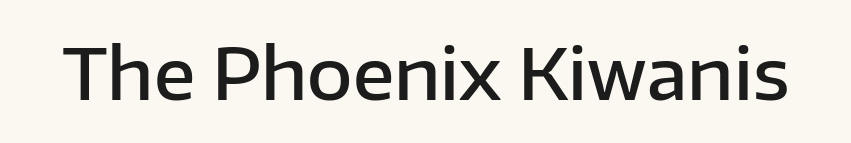
Q: Is the text bold? A: Semi-bold.
Q: Is the text italic (slanted)? A: No, it is upright.
Q: Is the typeface a serif or a sans-serif typeface? A: Sans-serif.
Q: Is the text underlined? A: No.
Q: Is the spacing between letters normal or unusually wide? A: Normal.
Q: Width (condensed, normal, or wide)? A: Normal.
Q: Stroke contrast? A: Low.
Q: x-height? A: Medium.
Q: Monospaced? A: No.
